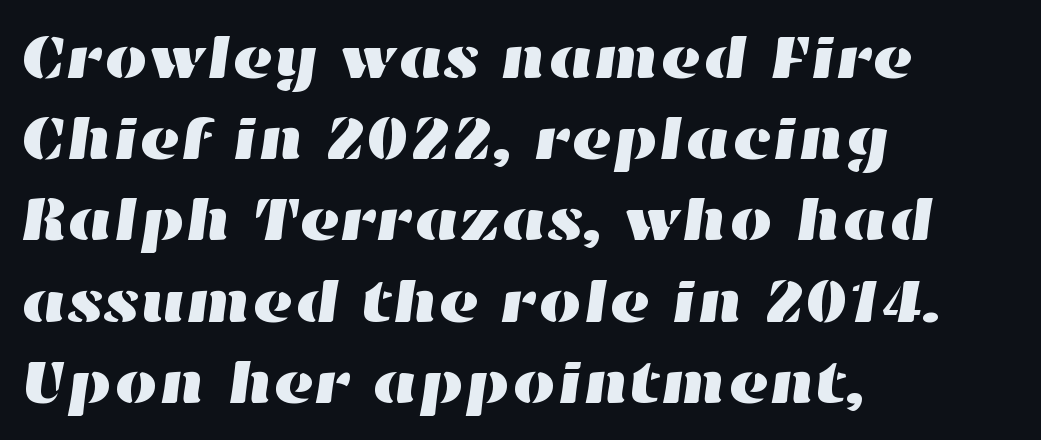
The image shows 62 px wide type; set left-aligned, normal line spacing (1.31x), normal letter spacing, not underlined; high stroke contrast and a medium x-height.
